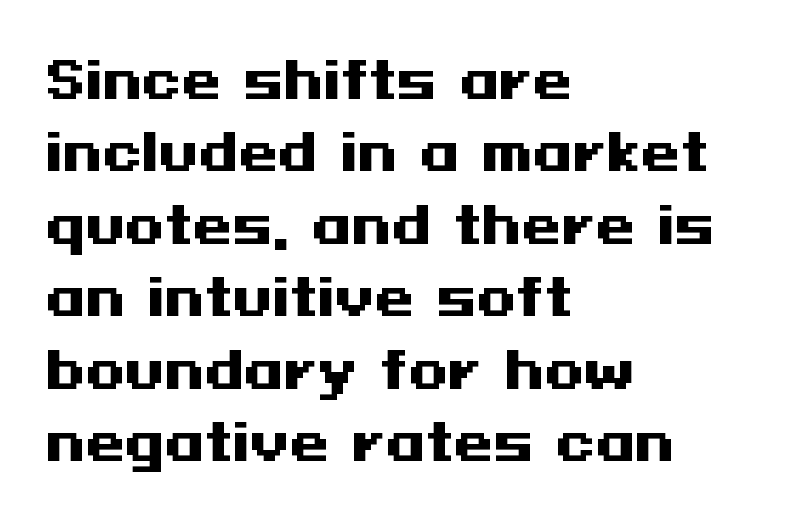
The image shows 51 px heavy, wide sans-serif type, upright; set left-aligned, normal line spacing (1.42x), normal letter spacing, not underlined; medium stroke contrast and a medium x-height.
